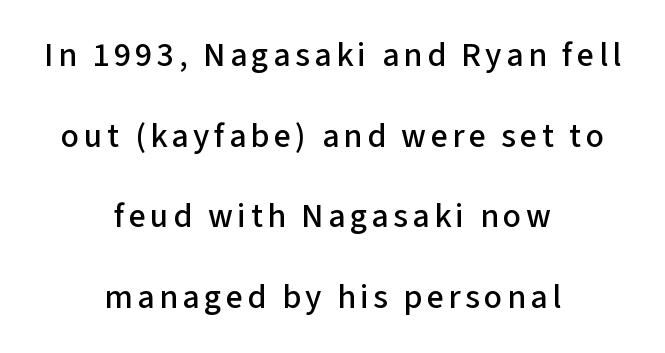
Q: Is the text italic (slanted)? A: No, it is upright.
Q: Is the typeface a serif or a sans-serif typeface? A: Sans-serif.
Q: Is the text underlined? A: No.
Q: How is the paragraph aligned? A: Centered.
Q: Is the spacing between lines tight, normal or loose? A: Loose.
Q: Width (condensed, normal, or wide)? A: Normal.
Q: Stroke contrast? A: Low.
Q: x-height? A: Medium.
Q: Monospaced? A: No.
